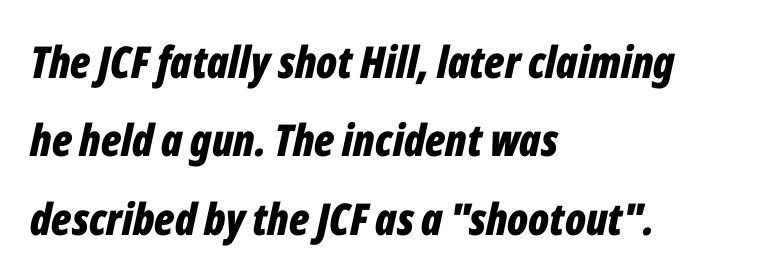
The image shows 44 px bold, condensed type, italic (leaning right); set left-aligned, line spacing 1.78x, normal letter spacing, not underlined; low stroke contrast and a medium x-height.
